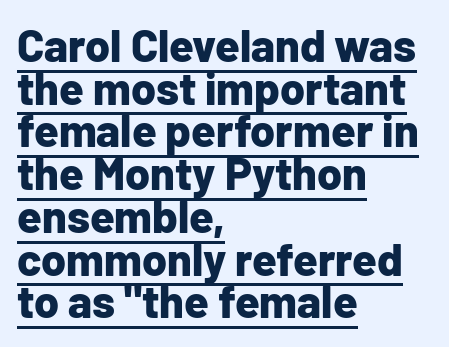
The image shows 45 px bold sans-serif type, upright; set left-aligned, tight line spacing (0.95x), normal letter spacing, underlined; low stroke contrast and a medium x-height.
